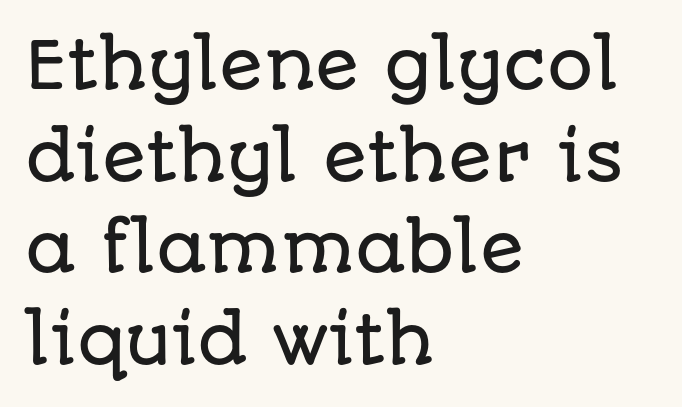
{"serif": "no", "italic": "no", "width": "normal", "stroke_contrast": "low", "x_height": "large", "monospaced": "no", "underline": "no", "align": "left", "line_spacing": "normal", "line_spacing_ratio": 1.41, "letter_spacing": "normal", "letter_spacing_em": 0.0, "glyph_px": 65}
